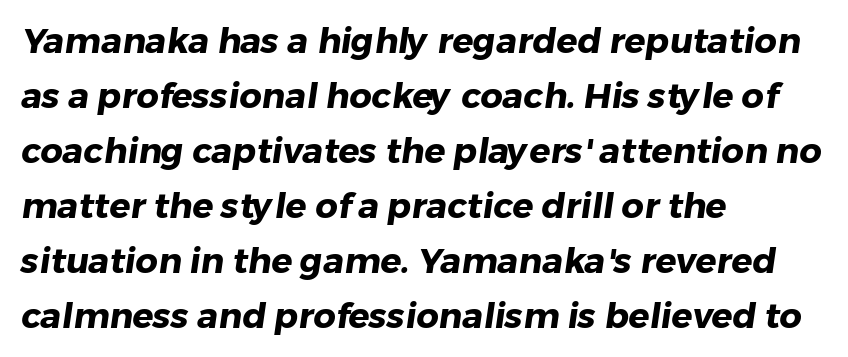
{"serif": "no", "bold": "yes", "weight": "heavy", "width": "normal", "stroke_contrast": "low", "x_height": "medium", "monospaced": "no", "underline": "no", "align": "left", "line_spacing": "normal", "line_spacing_ratio": 1.57, "letter_spacing": "normal", "letter_spacing_em": 0.0, "glyph_px": 35}
